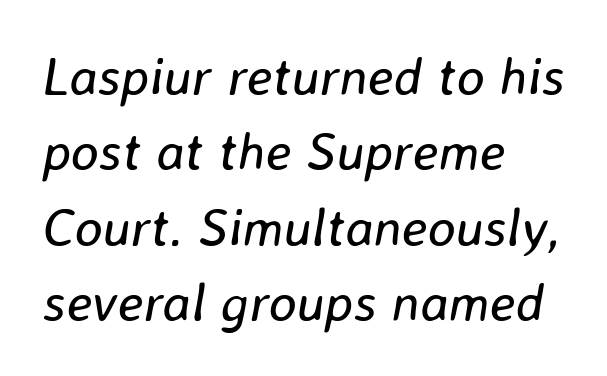
The image shows 53 px regular-weight type, italic (leaning right); set left-aligned, normal line spacing (1.42x), normal letter spacing, not underlined; low stroke contrast and a medium x-height.
